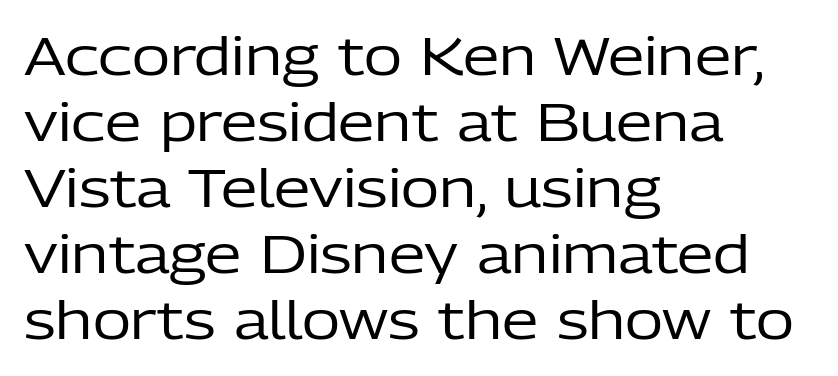
{"serif": "no", "italic": "no", "bold": "no", "weight": "regular", "width": "normal", "stroke_contrast": "low", "x_height": "medium", "monospaced": "no", "underline": "no", "align": "left", "line_spacing": "normal", "line_spacing_ratio": 1.27, "letter_spacing": "normal", "letter_spacing_em": 0.0, "glyph_px": 52}
